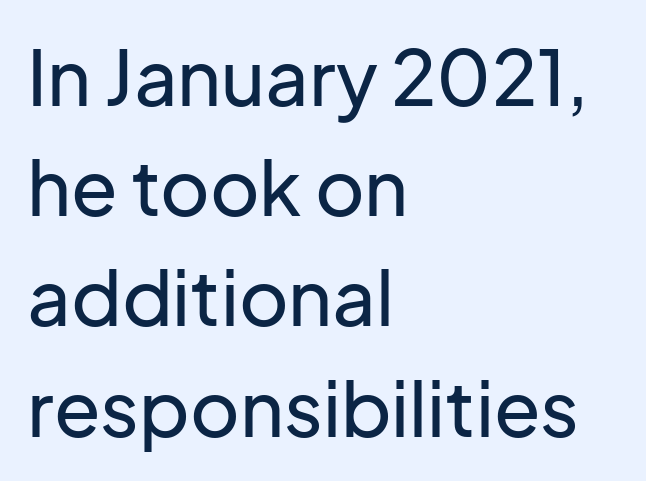
{"serif": "no", "italic": "no", "width": "normal", "stroke_contrast": "low", "x_height": "medium", "monospaced": "no", "underline": "no", "align": "left", "line_spacing": "normal", "line_spacing_ratio": 1.45, "letter_spacing": "normal", "letter_spacing_em": 0.0, "glyph_px": 76}
